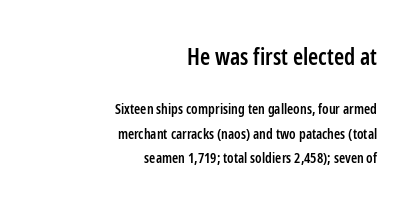
Q: Is the text bold? A: Semi-bold.
Q: Is the text italic (slanted)? A: No, it is upright.
Q: Is the text underlined? A: No.
Q: How is the paragraph aligned? A: Right-aligned.
Q: Is the spacing between letters normal or unusually wide? A: Normal.
Q: Which block of text is set in a larger size, the first (top) or the second (bottom)? A: The first (top) one.
